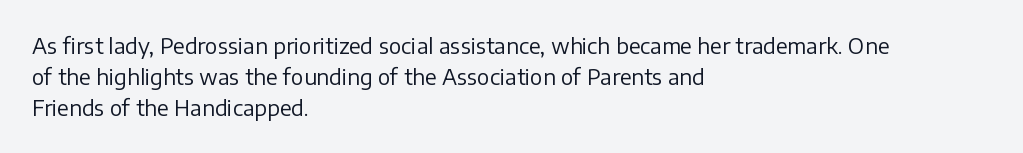
The image shows 21 px text type, upright; set left-aligned, normal line spacing (1.47x), normal letter spacing, not underlined.
